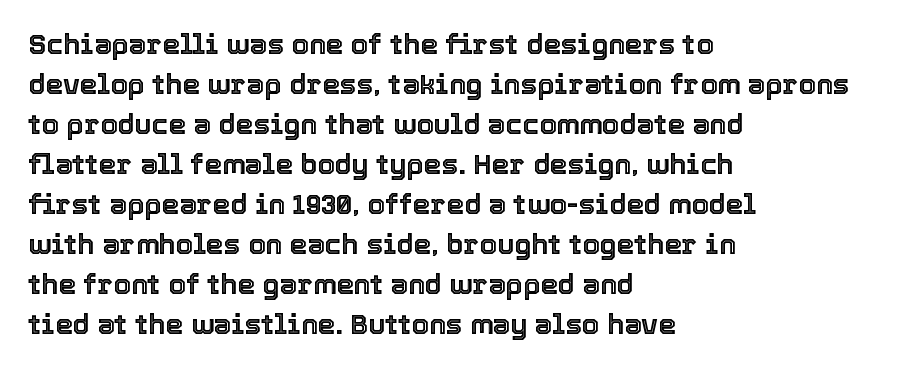
The image shows 28 px text type, upright; set left-aligned, normal line spacing (1.43x), normal letter spacing, not underlined; a medium x-height.
